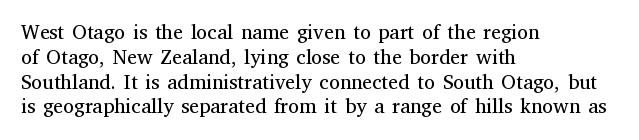
Q: Is the text bold? A: No.
Q: Is the text italic (slanted)? A: No, it is upright.
Q: Is the text underlined? A: No.
Q: How is the paragraph aligned? A: Left-aligned.
Q: Is the spacing between letters normal or unusually wide? A: Normal.
